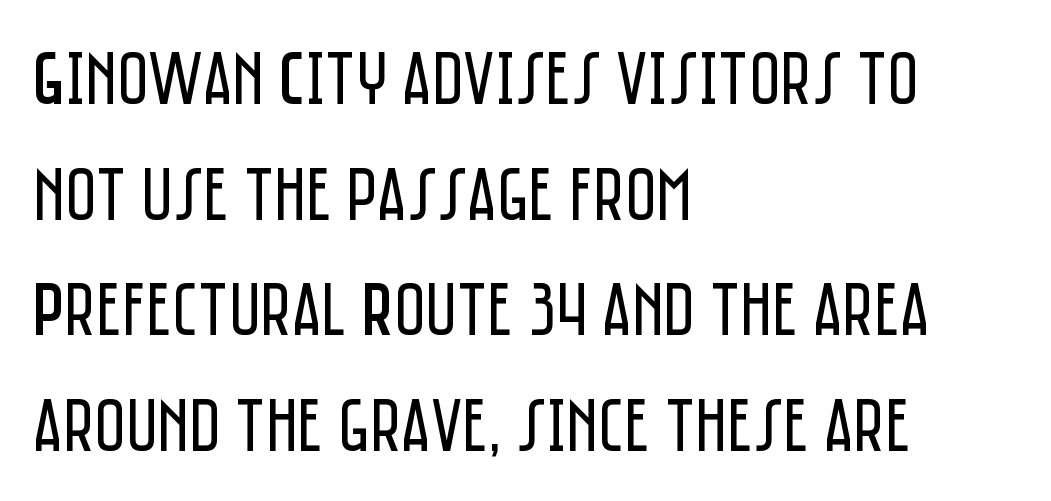
Q: Is the text bold? A: No.
Q: Is the text italic (slanted)? A: No, it is upright.
Q: Is the typeface a serif or a sans-serif typeface? A: Sans-serif.
Q: Is the text underlined? A: No.
Q: How is the paragraph aligned? A: Left-aligned.
Q: Is the spacing between letters normal or unusually wide? A: Normal.
Q: Is the spacing between lines tight, normal or loose? A: Normal.
Q: Width (condensed, normal, or wide)? A: Condensed.
Q: Stroke contrast? A: Low.
Q: x-height? A: Large.
Q: Monospaced? A: No.
